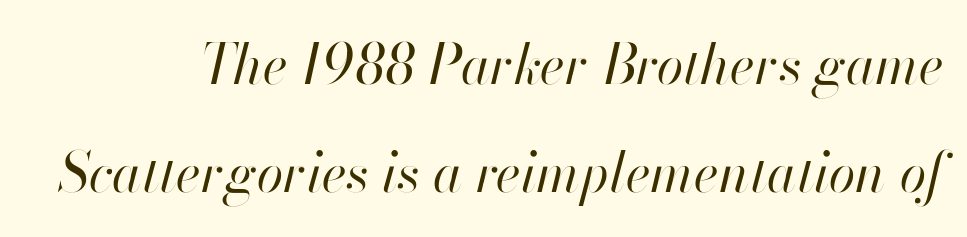
{"italic": "yes", "lean": "right", "slant_degrees": 13, "bold": "no", "weight": "regular", "width": "normal", "stroke_contrast": "high", "x_height": "small", "monospaced": "no", "underline": "no", "line_spacing": "loose", "line_spacing_ratio": 2.0, "letter_spacing": "normal", "letter_spacing_em": 0.0, "glyph_px": 54}
